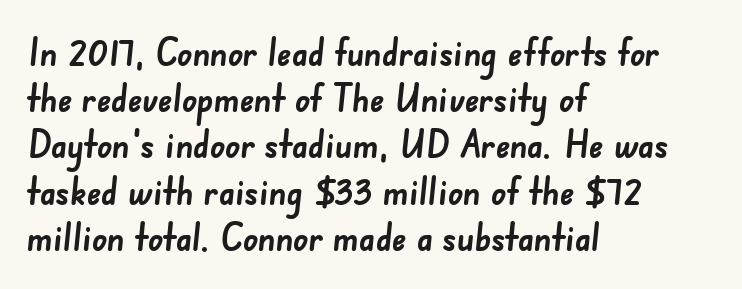
Q: Is the text bold? A: Yes.
Q: Is the typeface a serif or a sans-serif typeface? A: Sans-serif.
Q: Is the text underlined? A: No.
Q: How is the paragraph aligned? A: Left-aligned.
Q: Is the spacing between letters normal or unusually wide? A: Normal.
Q: Is the spacing between lines tight, normal or loose? A: Normal.
Q: Width (condensed, normal, or wide)? A: Normal.
Q: Stroke contrast? A: Low.
Q: x-height? A: Small.
Q: Monospaced? A: No.
